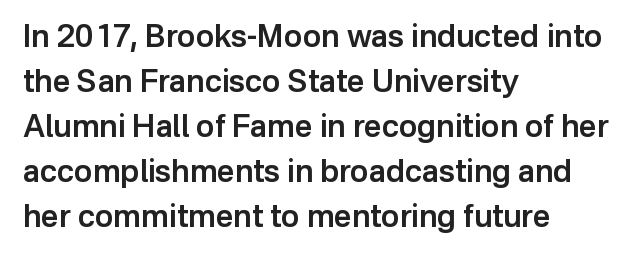
The image shows 31 px semibold sans-serif type, upright; set left-aligned, normal line spacing (1.45x), normal letter spacing, not underlined; low stroke contrast and a medium x-height.
